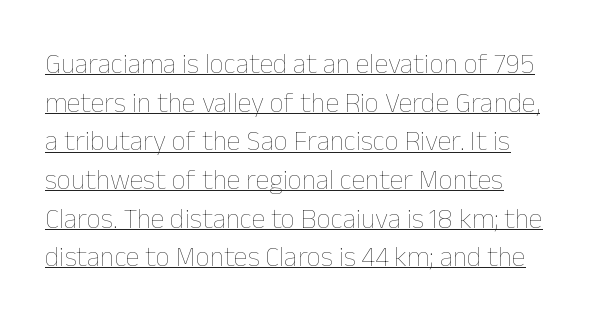
{"italic": "no", "bold": "no", "weight": "thin", "width": "normal", "stroke_contrast": "low", "x_height": "medium", "monospaced": "no", "underline": "yes", "align": "left", "line_spacing": "normal", "line_spacing_ratio": 1.38, "letter_spacing": "normal", "letter_spacing_em": 0.0, "glyph_px": 28}
